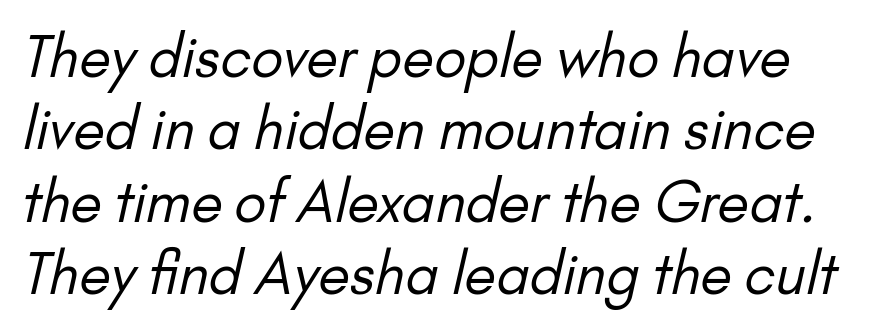
Q: Is the text bold? A: No.
Q: Is the typeface a serif or a sans-serif typeface? A: Sans-serif.
Q: Is the text underlined? A: No.
Q: Is the spacing between letters normal or unusually wide? A: Normal.
Q: Is the spacing between lines tight, normal or loose? A: Normal.
Q: Width (condensed, normal, or wide)? A: Normal.
Q: Stroke contrast? A: Low.
Q: x-height? A: Small.
Q: Monospaced? A: No.
